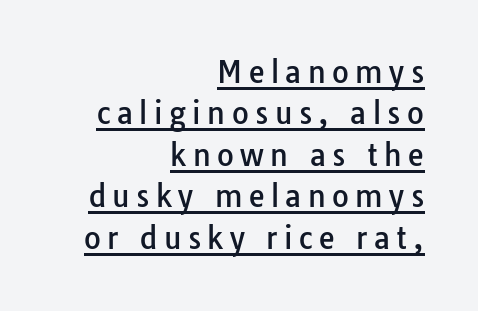
Q: Is the text italic (slanted)? A: No, it is upright.
Q: Is the typeface a serif or a sans-serif typeface? A: Sans-serif.
Q: Is the text underlined? A: Yes.
Q: How is the paragraph aligned? A: Right-aligned.
Q: Is the spacing between letters normal or unusually wide? A: Unusually wide.
Q: Is the spacing between lines tight, normal or loose? A: Normal.
Q: Width (condensed, normal, or wide)? A: Normal.
Q: Stroke contrast? A: Low.
Q: x-height? A: Medium.
Q: Monospaced? A: No.
